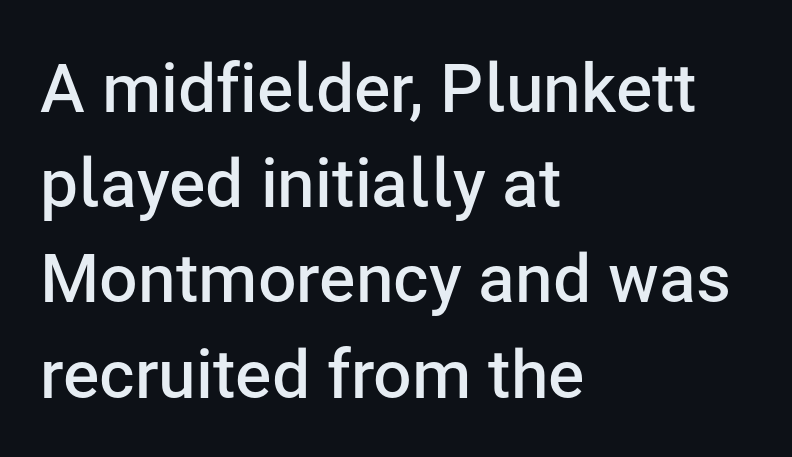
The image shows 68 px semibold sans-serif type, upright; set left-aligned, normal line spacing (1.4x), normal letter spacing, not underlined; low stroke contrast and a medium x-height.
